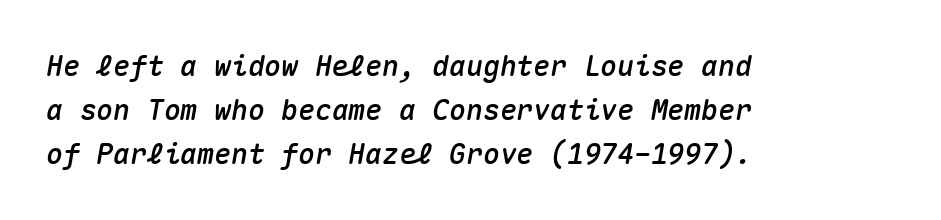
The letters are slanted; this is an italic face. The rows are spaced the way most documents space them. The rendering keeps characters at their native spacing. The lines are quadded left.
